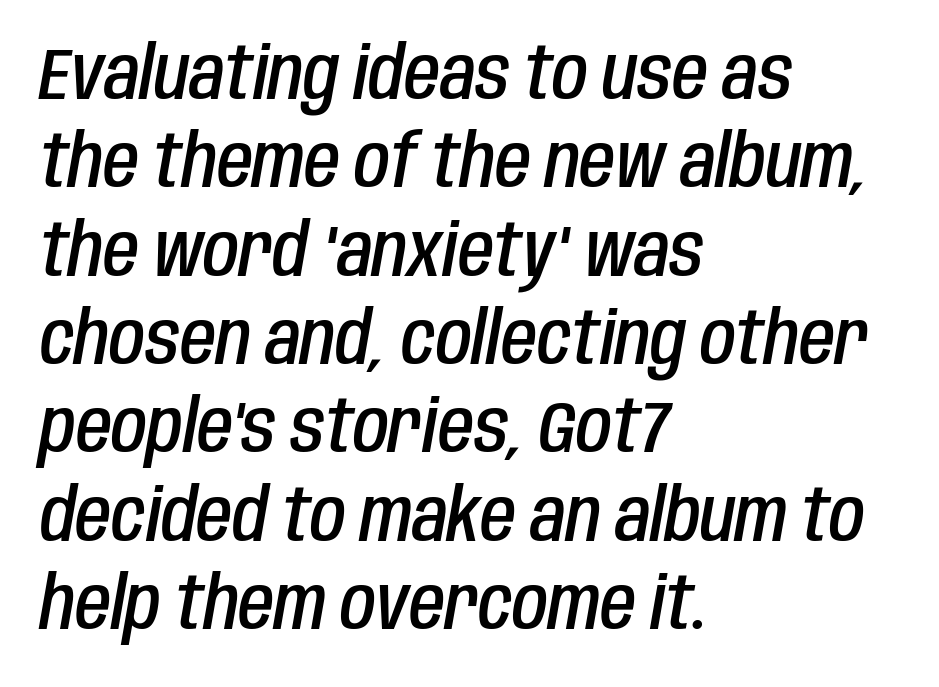
Just letters on the line, the space beneath them empty. Tall strokes in this sample are angled rather than plumb. Left-aligned paragraph, ragged on the right. Is this a fixed-width face? No — the glyphs have proportional, varying widths. Does the weight exceed regular? Yes, but only to semibold. The letters sit at their default tracking, neither squeezed nor spread.
